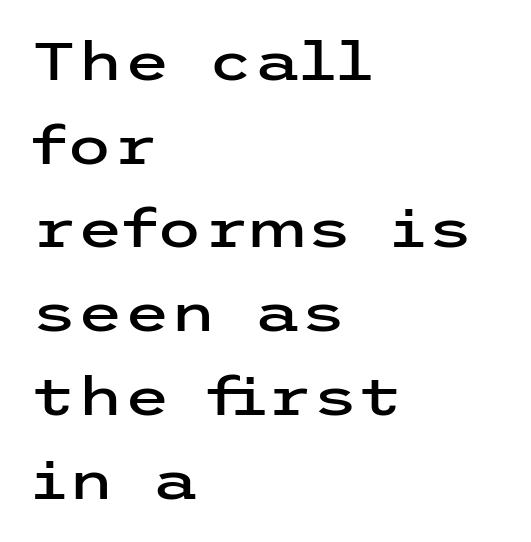
The rendering keeps characters at their native spacing. Reading down the column, the eye jumps a familiar distance to each next line. In terms of posture, this sample is upright. Grotesque or geometric, the face here clearly has no serifs.
